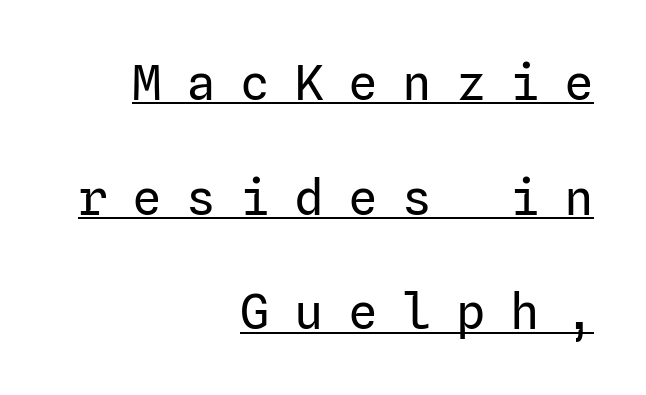
{"serif": "no", "italic": "no", "bold": "no", "weight": "regular", "width": "normal", "stroke_contrast": "low", "x_height": "medium", "underline": "yes", "align": "right", "line_spacing": "loose", "line_spacing_ratio": 2.34, "letter_spacing": "wide", "letter_spacing_em": 0.5, "glyph_px": 49}
